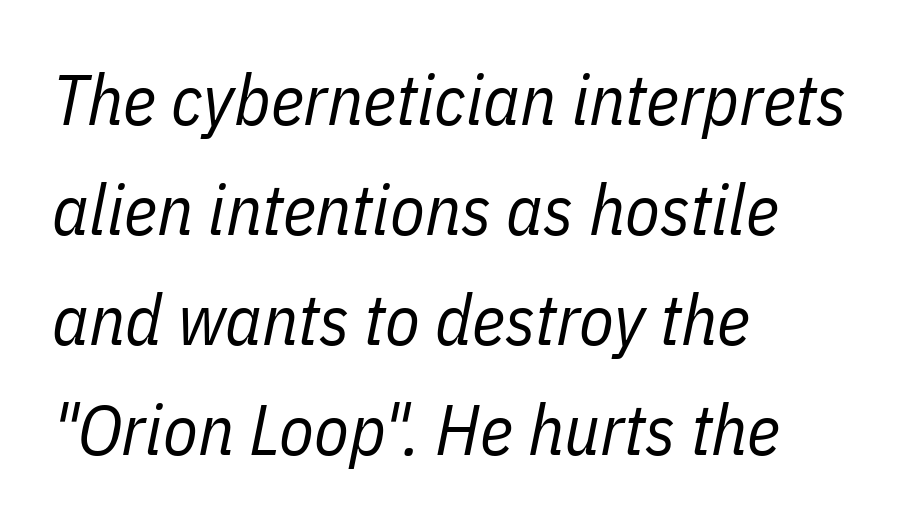
The image shows 71 px regular-weight, condensed type, italic (leaning right); set left-aligned, normal line spacing (1.55x), normal letter spacing, not underlined; low stroke contrast and a medium x-height.
